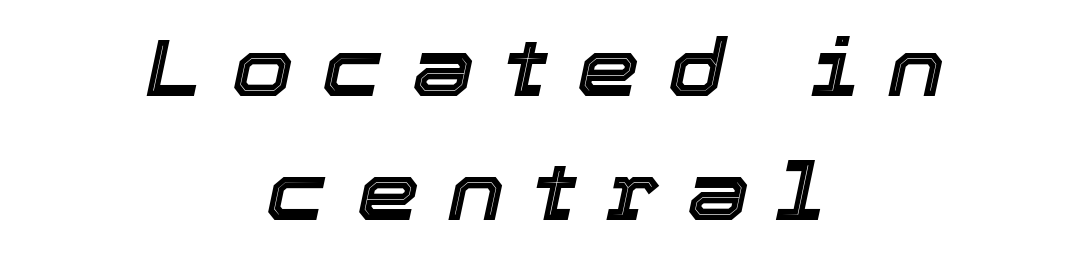
The image shows 79 px text type, italic (leaning right); set centered, normal line spacing (1.57x), unusually wide letter spacing (+0.36 em), not underlined; a medium x-height.
